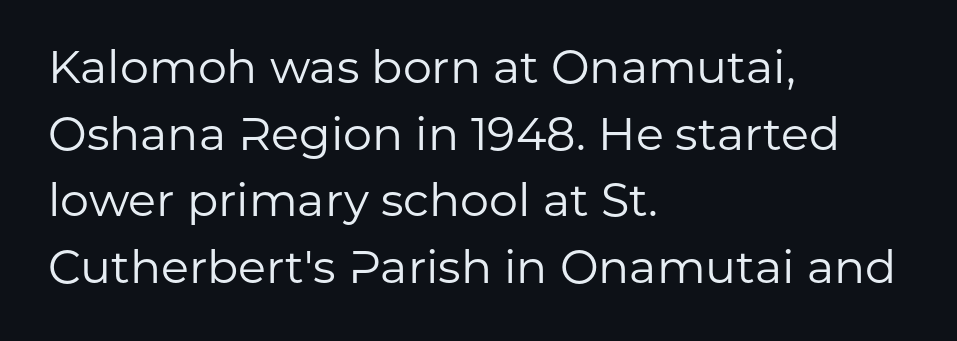
{"serif": "no", "italic": "no", "bold": "no", "weight": "regular", "width": "normal", "stroke_contrast": "low", "x_height": "medium", "monospaced": "no", "underline": "no", "align": "left", "line_spacing": "normal", "line_spacing_ratio": 1.45, "letter_spacing": "normal", "letter_spacing_em": 0.0, "glyph_px": 46}
